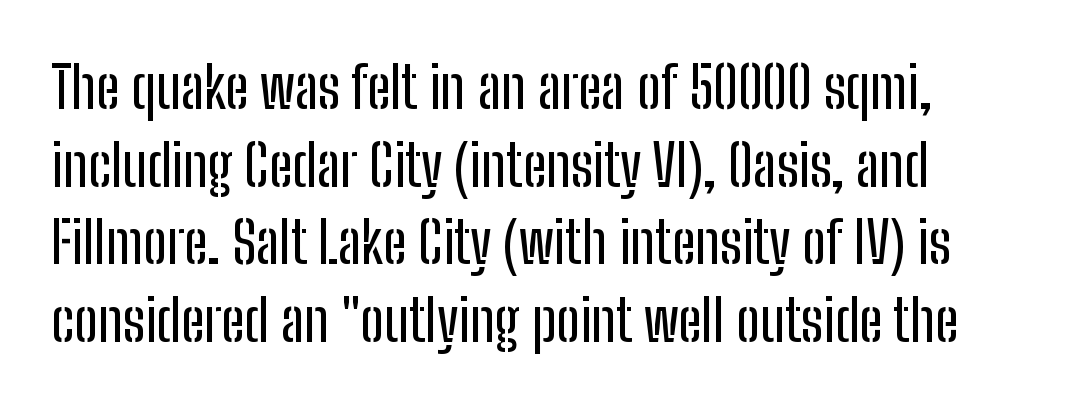
The image shows 58 px condensed sans-serif type, upright; set normal line spacing (1.34x), normal letter spacing, not underlined; low stroke contrast and a medium x-height.
